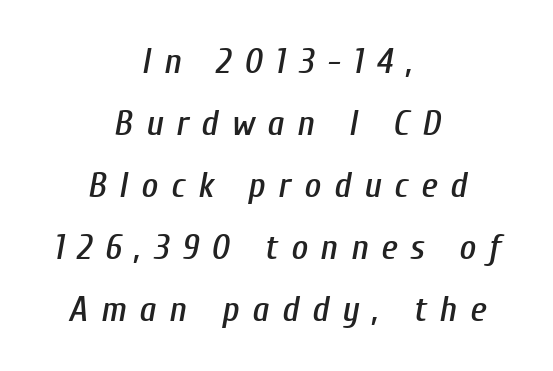
{"italic": "yes", "lean": "right", "slant_degrees": 10, "width": "condensed", "stroke_contrast": "low", "x_height": "medium", "monospaced": "no", "underline": "no", "align": "center", "line_spacing_ratio": 1.72, "letter_spacing": "wide", "letter_spacing_em": 0.36, "glyph_px": 36}
